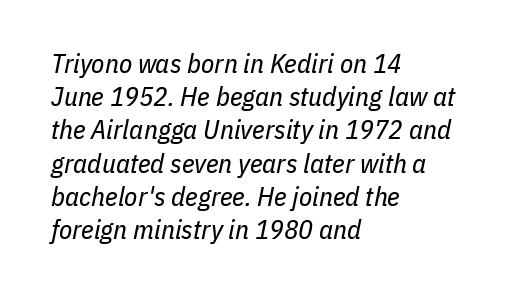
The text carries the slant typical of an italic or oblique font. Teacher's note: observe the even left margin — that is flush-left alignment. Bold? No — there's no thickening of the strokes. The foot of each line stays bare and open.
